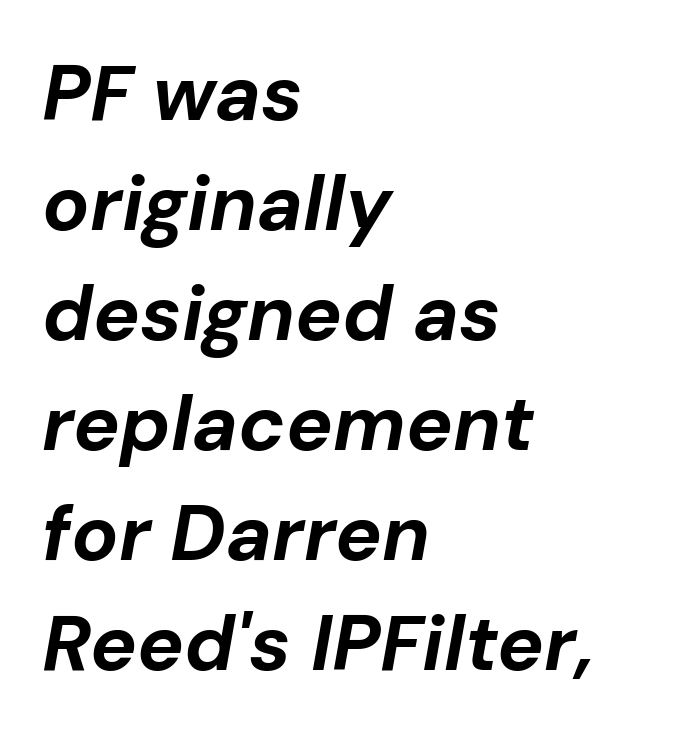
The image shows 78 px bold type, italic (leaning right); set left-aligned, normal line spacing (1.41x), normal letter spacing, not underlined; low stroke contrast and a medium x-height.
